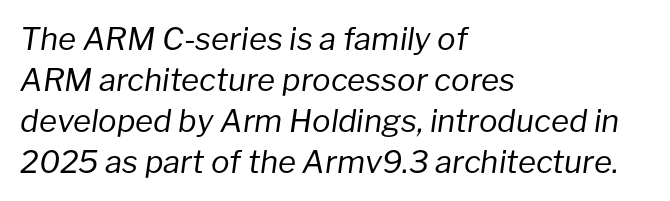
Every row of glyphs begins at an identical x-position on the left. Looks like regular typesetting: each glyph gets only the width it needs. How would I describe the line gaps? Plain and ordinary. Standard letterfit; no display-style spreading of the glyphs.
